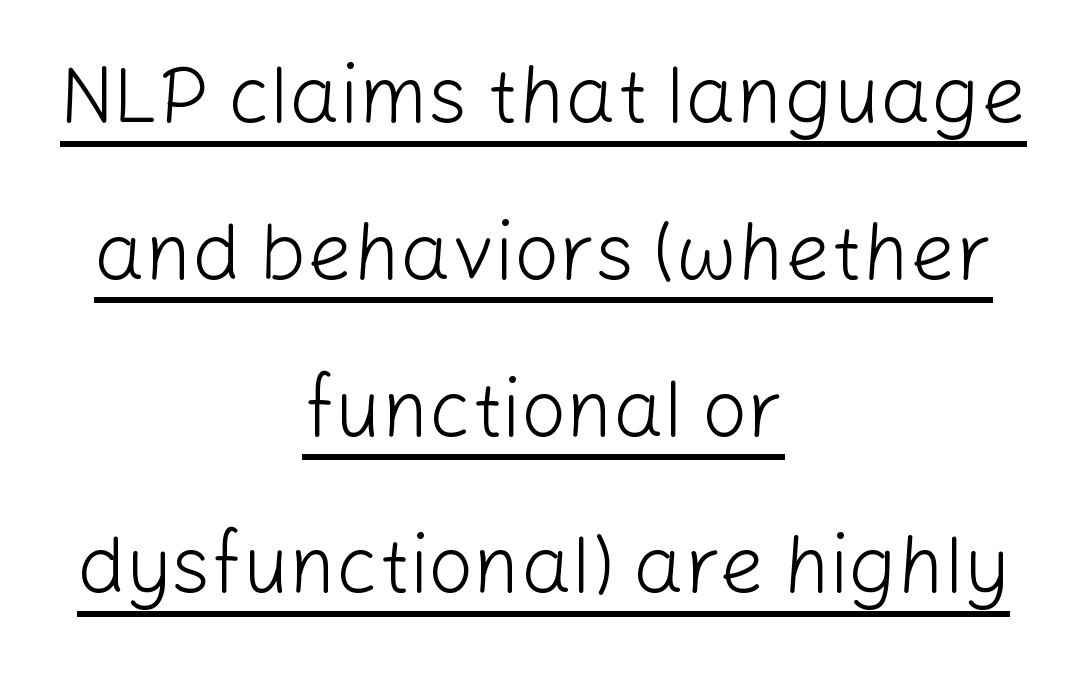
{"serif": "no", "italic": "no", "bold": "no", "weight": "light", "width": "normal", "stroke_contrast": "low", "x_height": "medium", "monospaced": "no", "underline": "yes", "align": "center", "line_spacing": "loose", "line_spacing_ratio": 1.96, "letter_spacing": "normal", "letter_spacing_em": 0.0, "glyph_px": 80}
